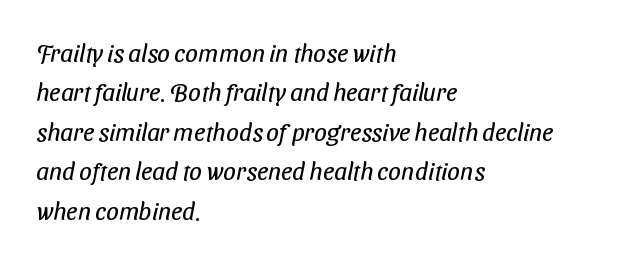
Q: Is the text bold? A: No.
Q: Is the text underlined? A: No.
Q: How is the paragraph aligned? A: Left-aligned.
Q: Is the spacing between letters normal or unusually wide? A: Normal.
Q: Is the spacing between lines tight, normal or loose? A: Normal.
